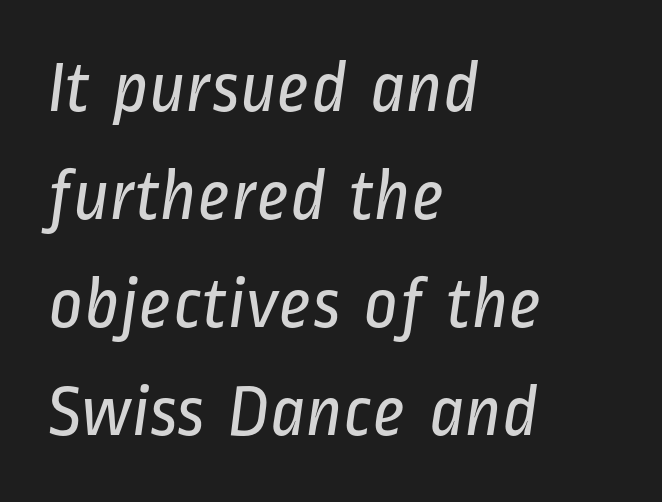
One-word summary of the alignment: left. The lines sit at an ordinary, default distance from one another. The glyphs in this specimen are sans serif. The gap between lines stays unmarked. Vertical stems look standard width or narrower in stroke.
